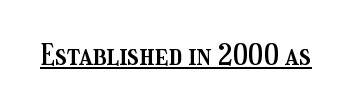
The image shows 29 px condensed type, upright; set normal letter spacing, underlined; medium stroke contrast and a medium x-height.
